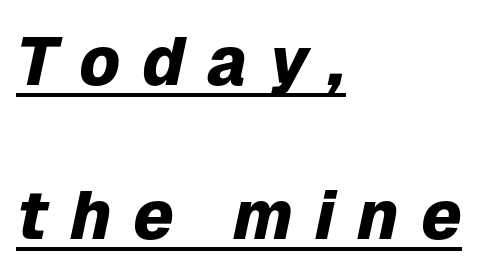
Q: Is the text bold? A: Yes.
Q: Is the text italic (slanted)? A: Yes, it leans right by about 12 degrees.
Q: Is the text underlined? A: Yes.
Q: How is the paragraph aligned? A: Left-aligned.
Q: Is the spacing between letters normal or unusually wide? A: Unusually wide.
Q: Is the spacing between lines tight, normal or loose? A: Loose.
Q: Width (condensed, normal, or wide)? A: Normal.
Q: Stroke contrast? A: Low.
Q: x-height? A: Medium.
Q: Monospaced? A: No.
